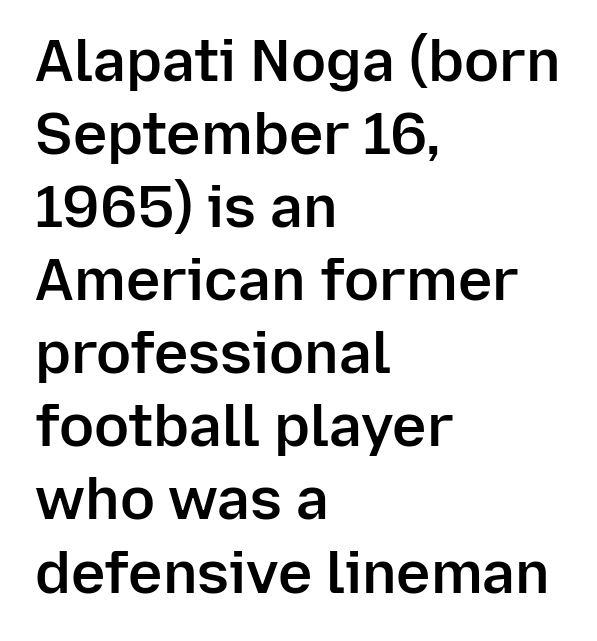
Spacing verdict: proportional, widths tailored to each character. Regular leading. Nobody drew a line under any word here. Emphasis by weight is partial: semibold. The passage is arranged the way most books set body copy — flush left.
